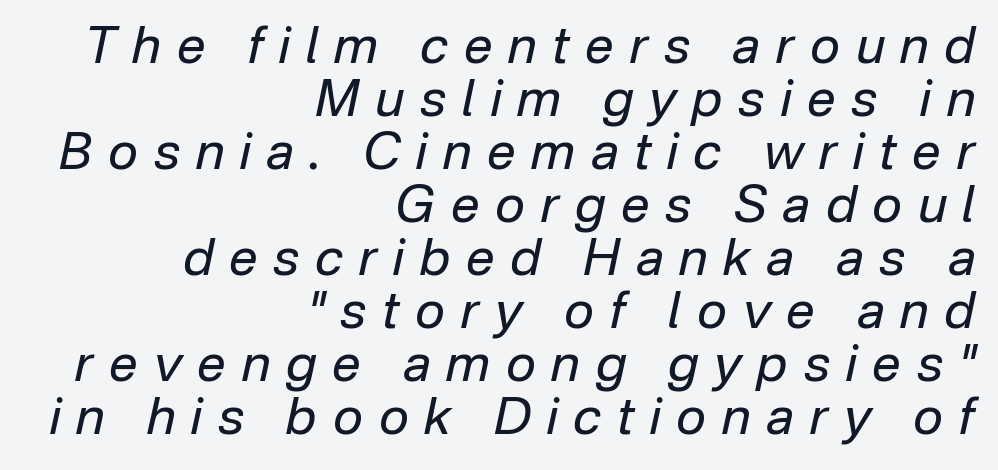
The image shows 51 px regular-weight type, italic (leaning right); set right-aligned, tight line spacing (1.04x), unusually wide letter spacing (+0.31 em), not underlined; low stroke contrast and a medium x-height.
